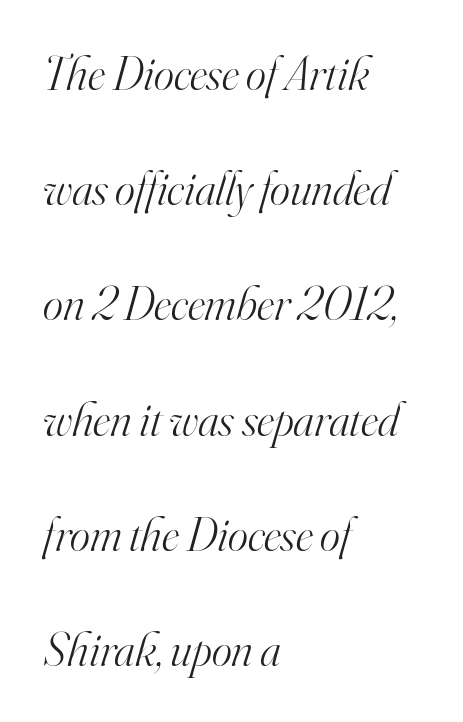
The image shows 48 px light serif type, italic (leaning right); set left-aligned, loose line spacing (2.4x), normal letter spacing, not underlined; high stroke contrast and a small x-height.
